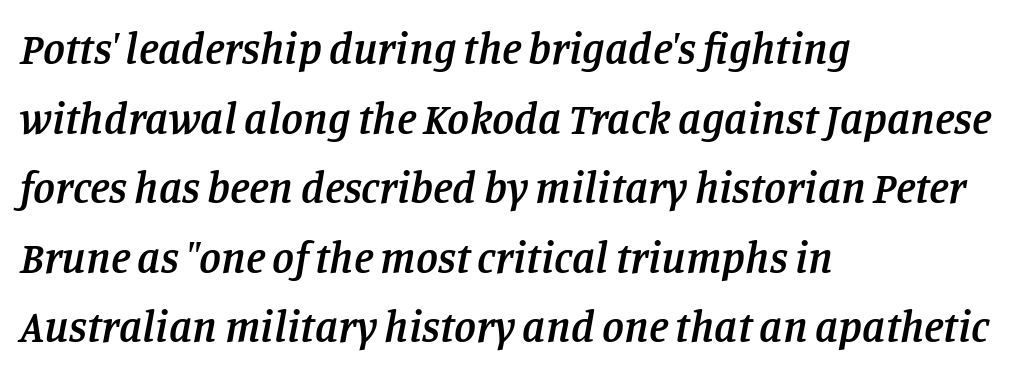
Q: Is the text bold? A: Semi-bold.
Q: Is the text italic (slanted)? A: Yes, it leans right by about 11 degrees.
Q: Is the typeface a serif or a sans-serif typeface? A: Serif.
Q: Is the text underlined? A: No.
Q: How is the paragraph aligned? A: Left-aligned.
Q: Is the spacing between letters normal or unusually wide? A: Normal.
Q: Is the spacing between lines tight, normal or loose? A: Normal.
Q: Width (condensed, normal, or wide)? A: Normal.
Q: Stroke contrast? A: Low.
Q: x-height? A: Large.
Q: Monospaced? A: No.
